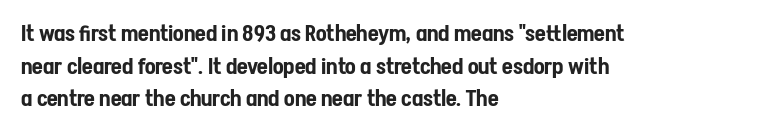
Q: Is the text italic (slanted)? A: No, it is upright.
Q: Is the text underlined? A: No.
Q: How is the paragraph aligned? A: Left-aligned.
Q: Is the spacing between letters normal or unusually wide? A: Normal.
Q: Is the spacing between lines tight, normal or loose? A: Normal.
